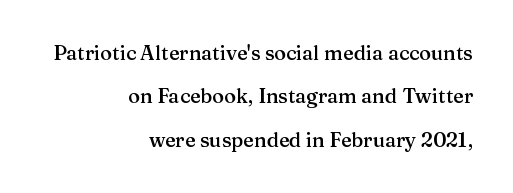
Honestly, the letter spacing is just normal — you wouldn't notice it. Ordinary non-slanted type is in use. Leading: increased. Which margin do the lines hug? The right one — the left edge is uneven. The gap between lines stays unmarked.
